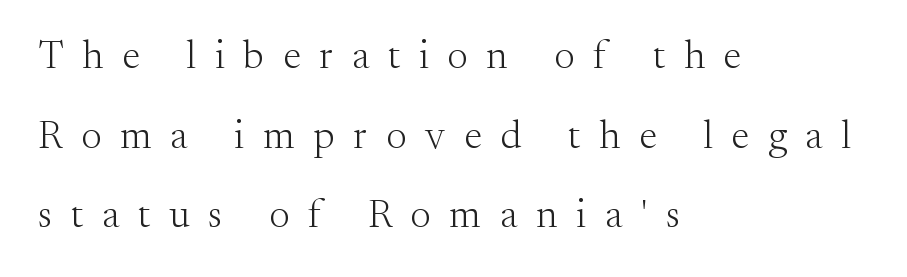
Q: Is the text bold? A: No.
Q: Is the text italic (slanted)? A: No, it is upright.
Q: Is the typeface a serif or a sans-serif typeface? A: Serif.
Q: Is the text underlined? A: No.
Q: How is the paragraph aligned? A: Left-aligned.
Q: Is the spacing between letters normal or unusually wide? A: Unusually wide.
Q: Is the spacing between lines tight, normal or loose? A: Loose.
Q: Width (condensed, normal, or wide)? A: Normal.
Q: Stroke contrast? A: Medium.
Q: x-height? A: Small.
Q: Monospaced? A: No.
